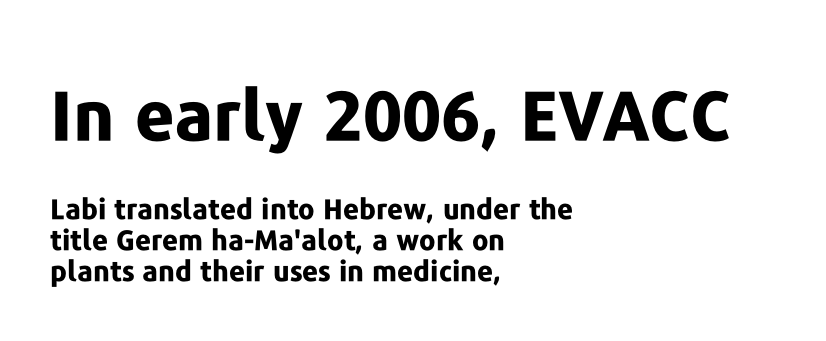
{"serif": "no", "italic": "no", "bold": "yes", "weight": "bold", "width": "normal", "stroke_contrast": "low", "x_height": "medium", "monospaced": "no", "underline": "no", "align": "left", "line_spacing": "tight", "line_spacing_ratio": 1.11, "letter_spacing": "normal", "letter_spacing_em": 0.0, "larger_block": "first", "size_ratio": 2.46, "glyph_px": 69}
